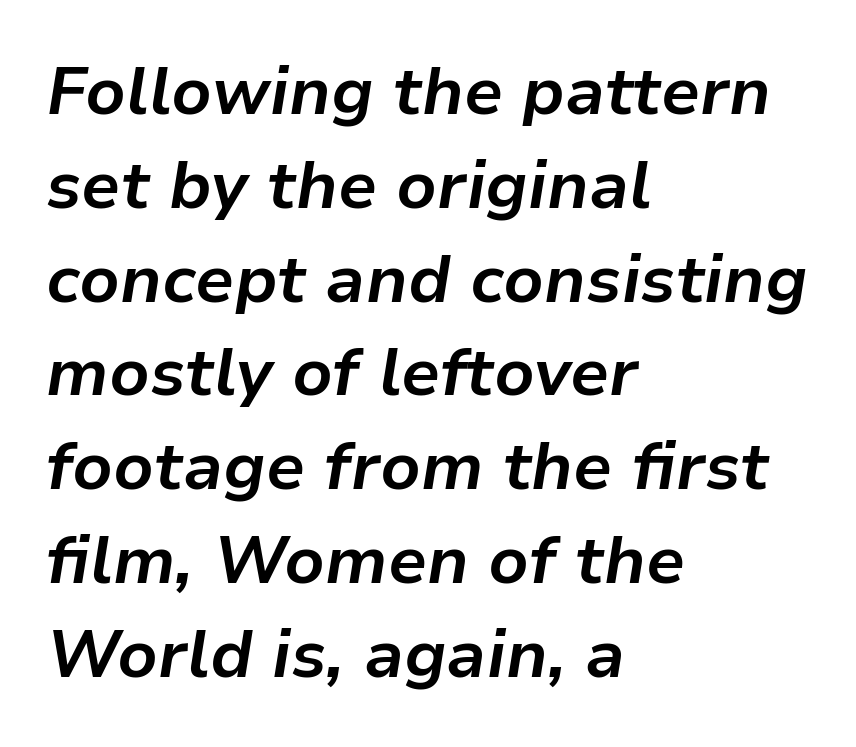
{"italic": "yes", "lean": "right", "slant_degrees": 9, "bold": "yes", "weight": "bold", "width": "normal", "stroke_contrast": "low", "x_height": "medium", "monospaced": "no", "underline": "no", "align": "left", "line_spacing": "normal", "line_spacing_ratio": 1.4, "letter_spacing": "normal", "letter_spacing_em": 0.0, "glyph_px": 67}
